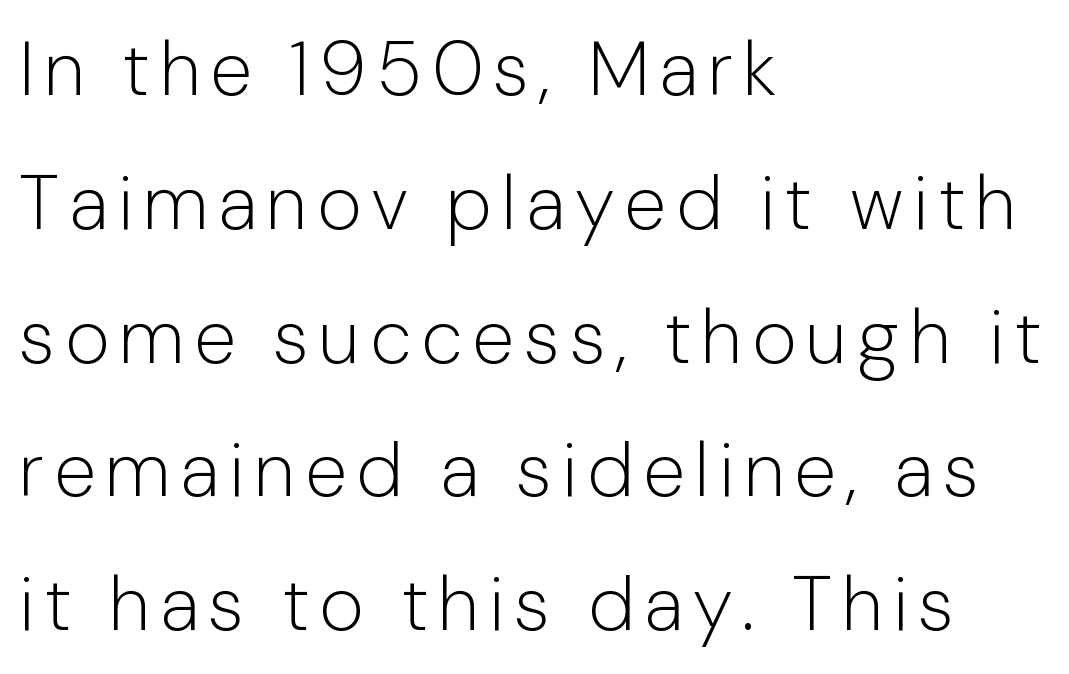
Q: Is the text bold? A: No.
Q: Is the text italic (slanted)? A: No, it is upright.
Q: Is the typeface a serif or a sans-serif typeface? A: Sans-serif.
Q: Is the text underlined? A: No.
Q: How is the paragraph aligned? A: Left-aligned.
Q: Width (condensed, normal, or wide)? A: Normal.
Q: Stroke contrast? A: Low.
Q: x-height? A: Medium.
Q: Monospaced? A: No.
